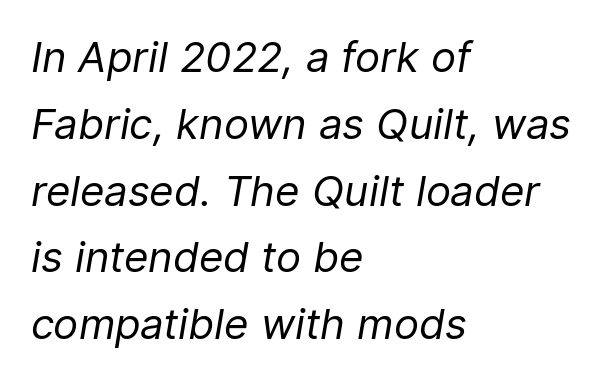
The image shows 42 px regular-weight type, italic (leaning right); set left-aligned, normal line spacing (1.59x), normal letter spacing, not underlined; low stroke contrast and a medium x-height.
